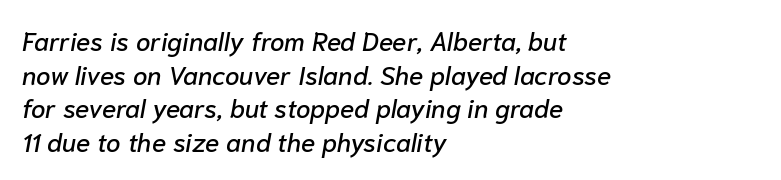
Q: Is the text italic (slanted)? A: Yes, it leans right by about 10 degrees.
Q: Is the text underlined? A: No.
Q: How is the paragraph aligned? A: Left-aligned.
Q: Is the spacing between letters normal or unusually wide? A: Normal.
Q: Is the spacing between lines tight, normal or loose? A: Normal.
